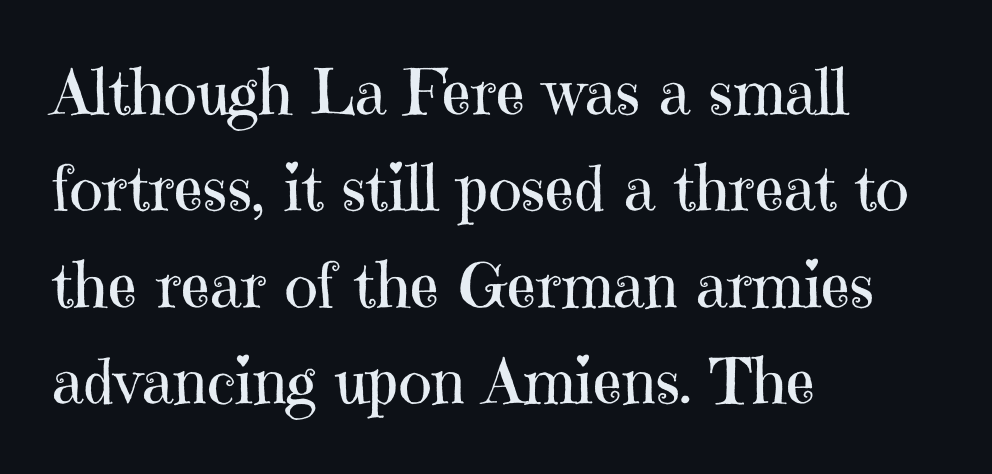
The image shows 63 px regular-weight serif type, upright; set left-aligned, normal line spacing (1.53x), normal letter spacing, not underlined; high stroke contrast and a medium x-height.
